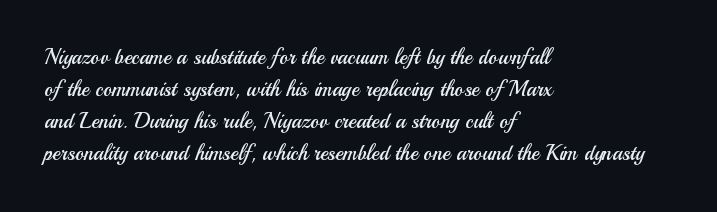
Is the block centered? No — it sits flush against the left margin. Honestly, the row spacing looks completely unremarkable. Check under the words: just untouched page. Nobody touched the tracking dial on this one.
